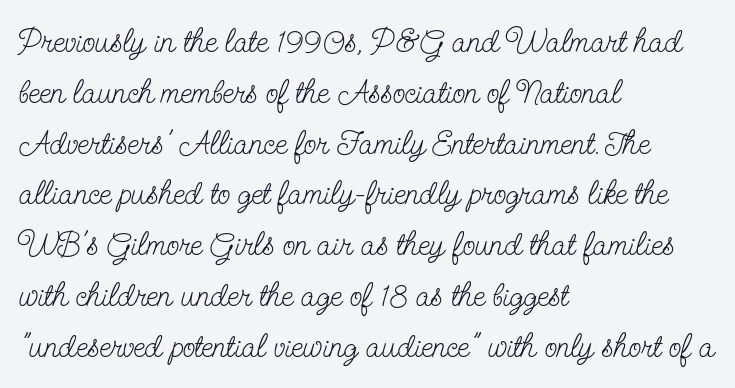
{"serif": "yes", "bold": "no", "weight": "light", "width": "condensed", "stroke_contrast": "low", "x_height": "small", "monospaced": "no", "underline": "no", "align": "left", "line_spacing": "normal", "line_spacing_ratio": 1.54, "letter_spacing": "normal", "letter_spacing_em": 0.0, "glyph_px": 33}
